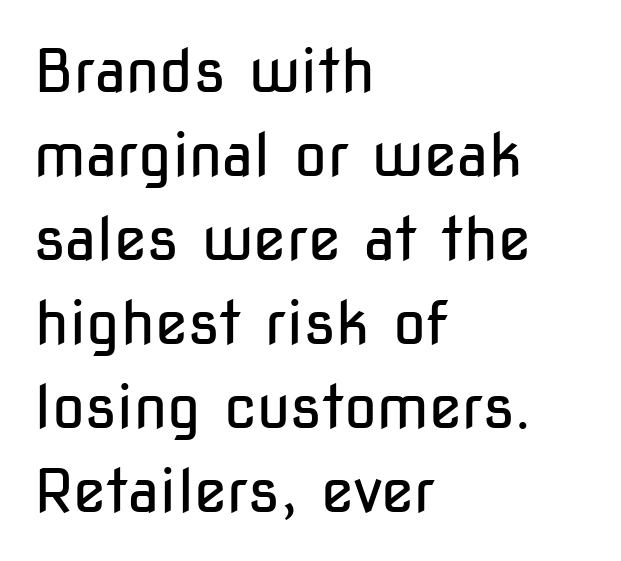
Q: Is the text bold? A: No.
Q: Is the text italic (slanted)? A: No, it is upright.
Q: Is the typeface a serif or a sans-serif typeface? A: Sans-serif.
Q: Is the text underlined? A: No.
Q: How is the paragraph aligned? A: Left-aligned.
Q: Is the spacing between letters normal or unusually wide? A: Normal.
Q: Is the spacing between lines tight, normal or loose? A: Normal.
Q: Width (condensed, normal, or wide)? A: Condensed.
Q: Stroke contrast? A: Low.
Q: x-height? A: Medium.
Q: Monospaced? A: No.
